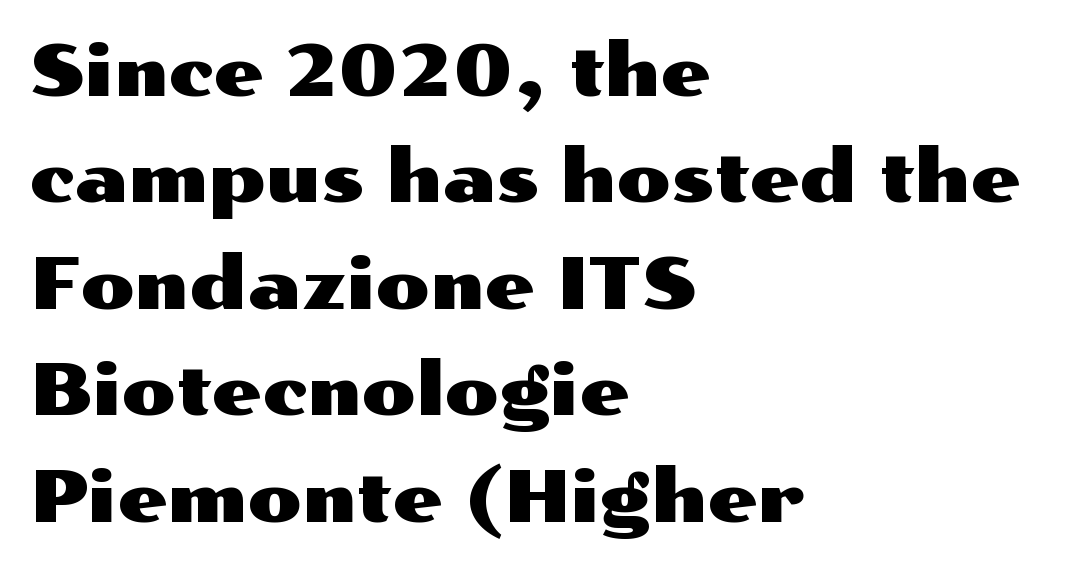
Glyph-to-glyph distance matches everyday printed text. How would I describe the line gaps? Plain and ordinary. The glyphs are unaccompanied by any horizontal stroke below them. The type family on display is of the sans-serif kind.
